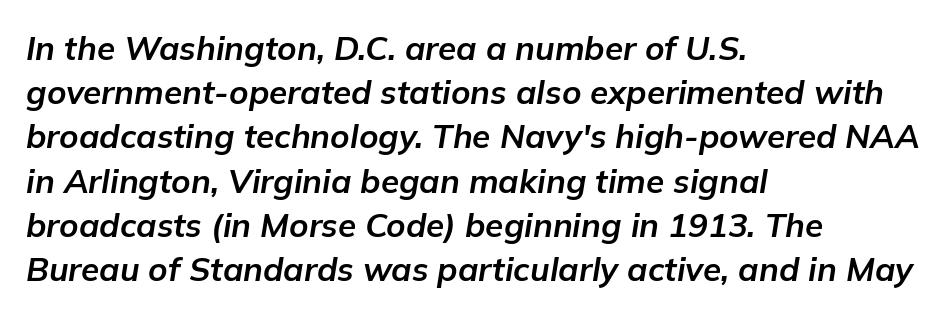
The image shows 33 px bold type, italic (leaning right); set left-aligned, normal line spacing (1.34x), normal letter spacing, not underlined; low stroke contrast and a medium x-height.
